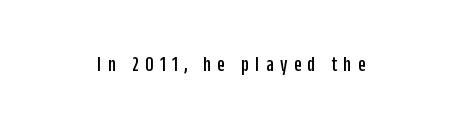
Which margin do the lines hug? Neither — every line sits in the middle. The passage shown has open, widely tracked lettering throughout. Descenders are the only things crossing below the line. Posture: vertical.
